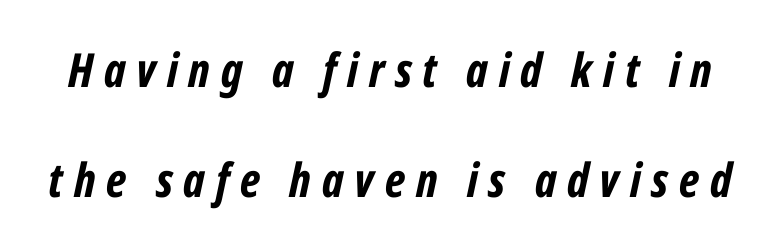
The image shows 47 px bold, condensed type, italic (leaning right); set loose line spacing (2.34x), unusually wide letter spacing (+0.23 em), not underlined; low stroke contrast and a medium x-height.
